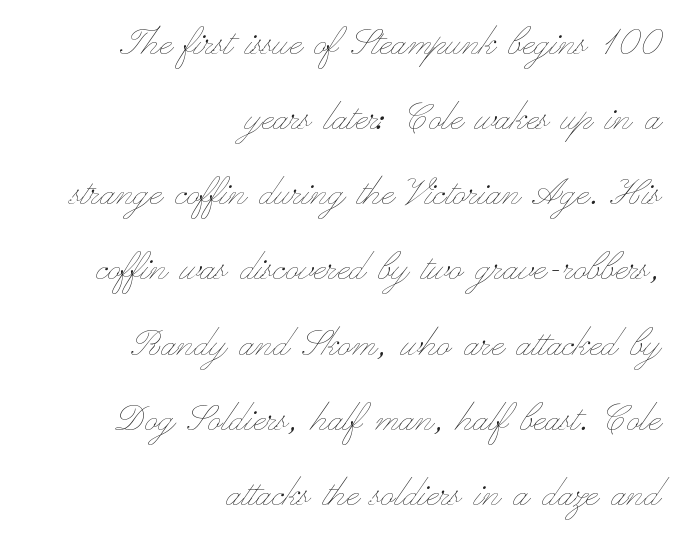
Q: Is the text bold? A: No.
Q: Is the text italic (slanted)? A: Yes.
Q: Is the text underlined? A: No.
Q: How is the paragraph aligned? A: Right-aligned.
Q: Is the spacing between letters normal or unusually wide? A: Normal.
Q: Is the spacing between lines tight, normal or loose? A: Normal.
Q: Width (condensed, normal, or wide)? A: Wide.
Q: Stroke contrast? A: Low.
Q: x-height? A: Small.
Q: Monospaced? A: No.
